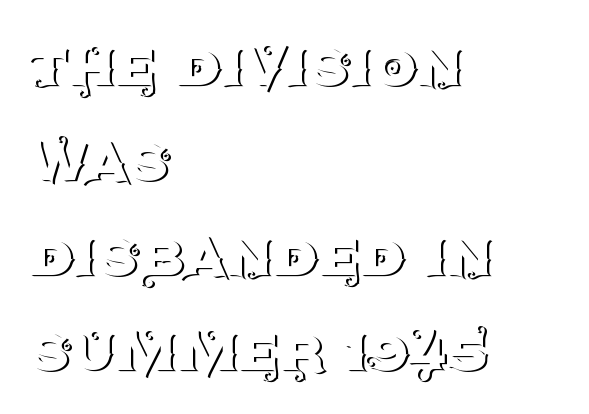
{"serif": "yes", "italic": "no", "bold": "no", "weight": "thin", "width": "normal", "stroke_contrast": "medium", "x_height": "large", "monospaced": "no", "underline": "no", "align": "left", "line_spacing": "normal", "line_spacing_ratio": 1.34, "letter_spacing": "normal", "letter_spacing_em": 0.0, "glyph_px": 71}
